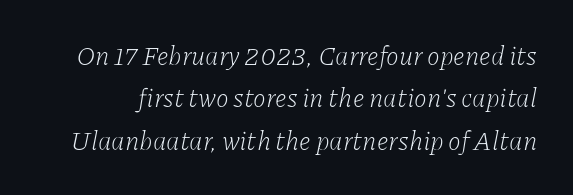
{"italic": "yes", "lean": "right", "slant_degrees": 11, "bold": "no", "underline": "no", "line_spacing": "normal", "line_spacing_ratio": 1.63, "letter_spacing": "normal", "letter_spacing_em": 0.0, "glyph_px": 26}
